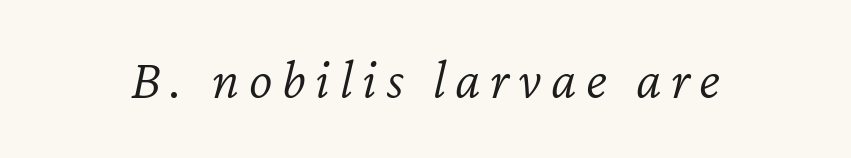
The passage shown is typed in a proportional face where columns would drift. Is the type slanted? Yes — the strokes lean at a clear angle. Anything drawn beneath the words? Only blank space. The letterforms sit at book weight or below.
